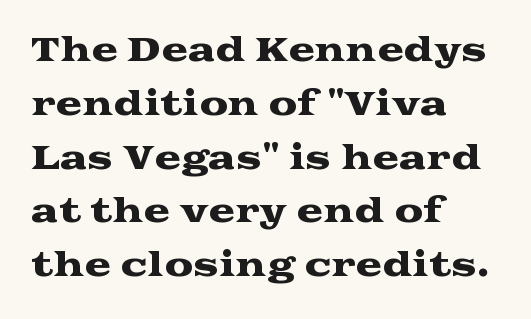
The image shows 32 px wide serif type, upright; set left-aligned, normal line spacing (1.68x), normal letter spacing, not underlined; medium stroke contrast and a medium x-height.
